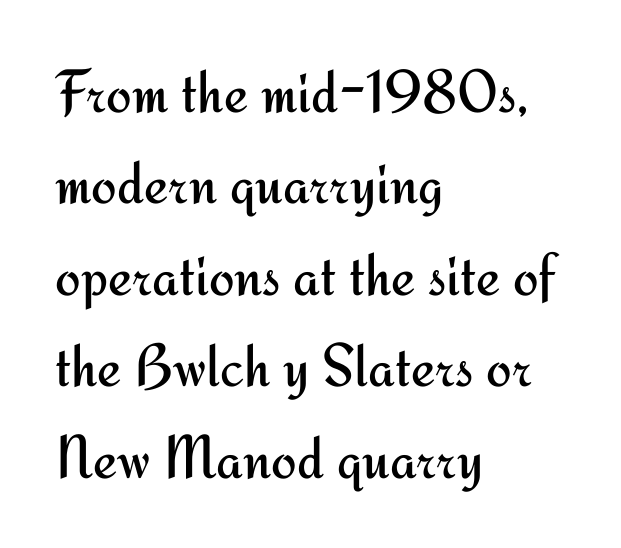
The passage shown is typed in a proportional face where columns would drift. Every stem runs plumb, perpendicular to the baseline. Typeset ragged right — the left edge is the straight one. Think standard paragraph weight, or any step lighter than that.
